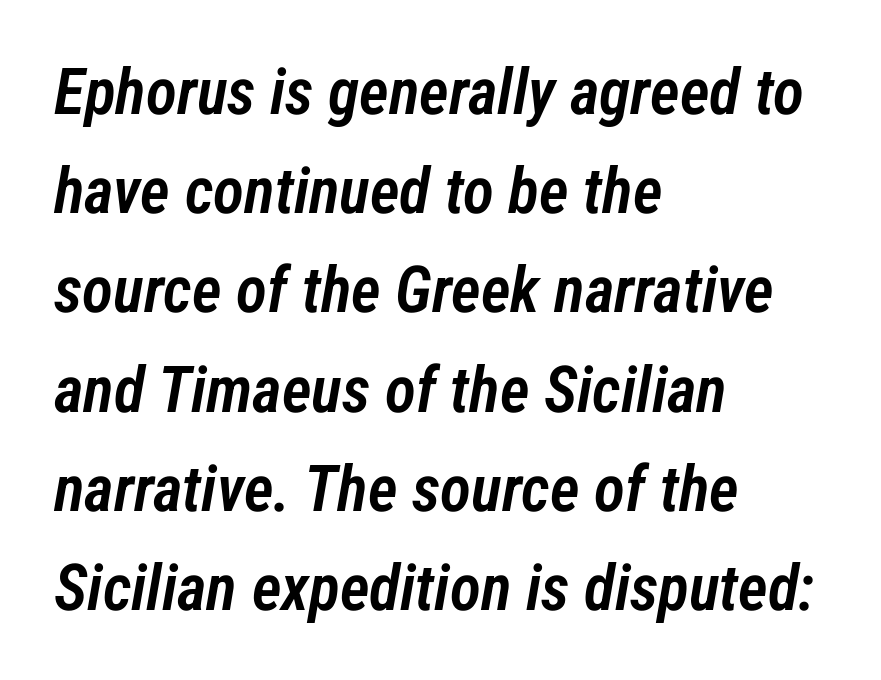
Q: Is the text bold? A: Semi-bold.
Q: Is the text italic (slanted)? A: Yes, it leans right by about 12 degrees.
Q: Is the text underlined? A: No.
Q: How is the paragraph aligned? A: Left-aligned.
Q: Is the spacing between letters normal or unusually wide? A: Normal.
Q: Is the spacing between lines tight, normal or loose? A: Normal.
Q: Width (condensed, normal, or wide)? A: Condensed.
Q: Stroke contrast? A: Low.
Q: x-height? A: Medium.
Q: Monospaced? A: No.
